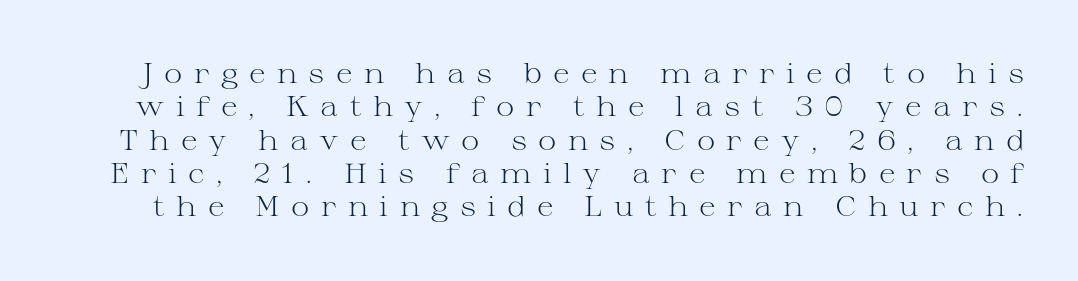
Q: Is the text bold? A: No.
Q: Is the text italic (slanted)? A: No, it is upright.
Q: Is the typeface a serif or a sans-serif typeface? A: Serif.
Q: Is the text underlined? A: No.
Q: Is the spacing between letters normal or unusually wide? A: Unusually wide.
Q: Width (condensed, normal, or wide)? A: Wide.
Q: Stroke contrast? A: Medium.
Q: x-height? A: Medium.
Q: Monospaced? A: No.
